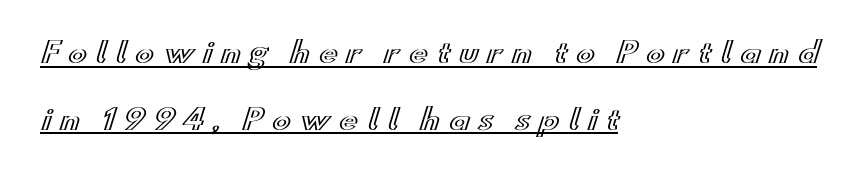
The image shows 28 px wide type; set left-aligned, loose line spacing (2.39x), unusually wide letter spacing (+0.31 em), underlined; a small x-height.
